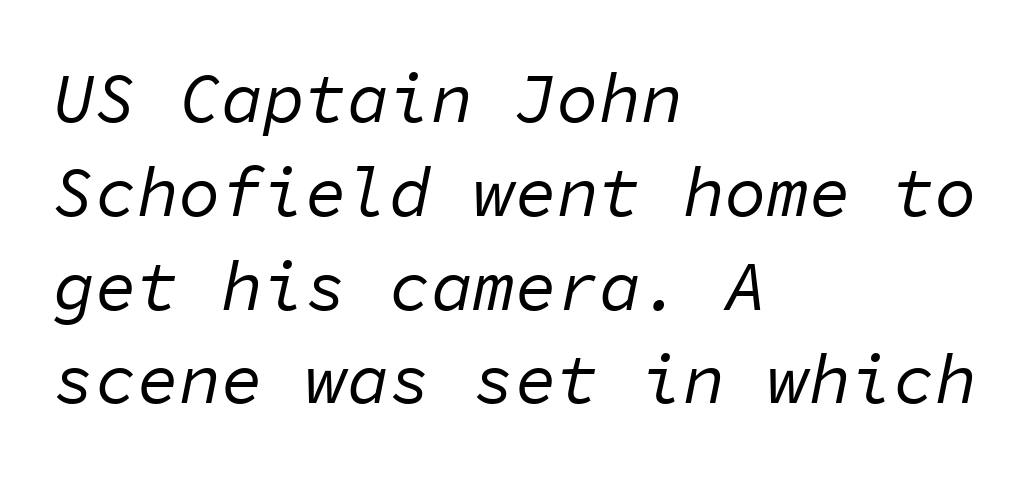
The image shows 70 px regular-weight type, italic (leaning right), monospaced; set left-aligned, normal line spacing (1.34x), normal letter spacing, not underlined; low stroke contrast and a medium x-height.
